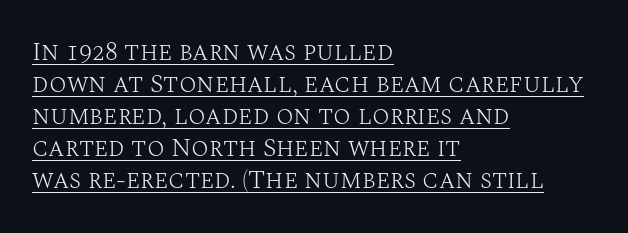
Q: Is the text bold? A: No.
Q: Is the text italic (slanted)? A: No, it is upright.
Q: Is the text underlined? A: Yes.
Q: How is the paragraph aligned? A: Left-aligned.
Q: Is the spacing between letters normal or unusually wide? A: Normal.
